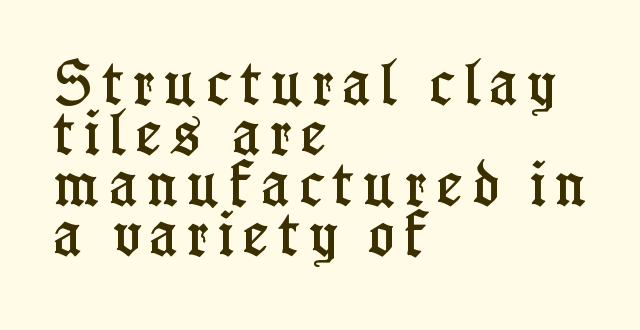
{"serif": "yes", "italic": "no", "width": "condensed", "stroke_contrast": "low", "x_height": "medium", "monospaced": "no", "underline": "no", "align": "left", "line_spacing": "tight", "line_spacing_ratio": 1.03, "letter_spacing": "wide", "letter_spacing_em": 0.2, "glyph_px": 49}
